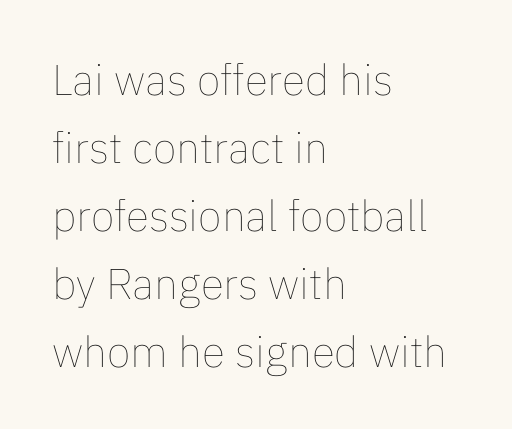
{"italic": "no", "bold": "no", "weight": "thin", "width": "normal", "stroke_contrast": "low", "x_height": "medium", "monospaced": "no", "underline": "no", "align": "left", "line_spacing": "normal", "line_spacing_ratio": 1.58, "letter_spacing": "normal", "letter_spacing_em": 0.0, "glyph_px": 43}
